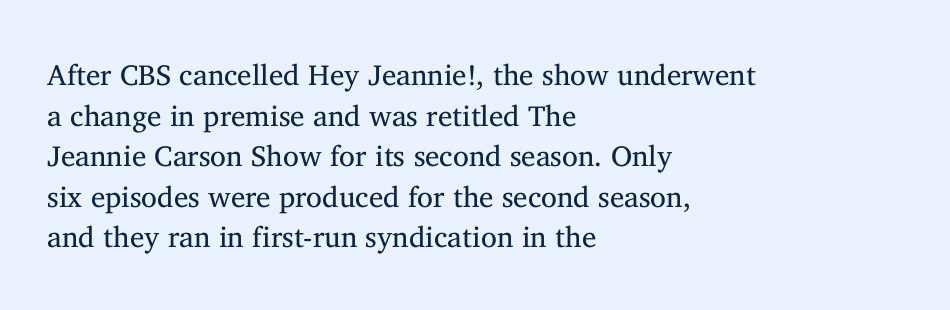
The image shows 29 px regular-weight serif type, upright; set left-aligned, normal line spacing (1.4x), normal letter spacing, not underlined; medium stroke contrast and a medium x-height.
